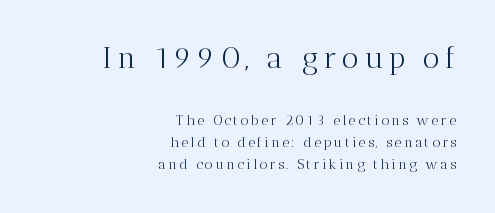
{"serif": "yes", "italic": "no", "bold": "no", "weight": "light", "width": "normal", "stroke_contrast": "medium", "x_height": "medium", "monospaced": "no", "underline": "no", "align": "right", "line_spacing": "normal", "line_spacing_ratio": 1.59, "larger_block": "first", "size_ratio": 2.14, "glyph_px": 30}
